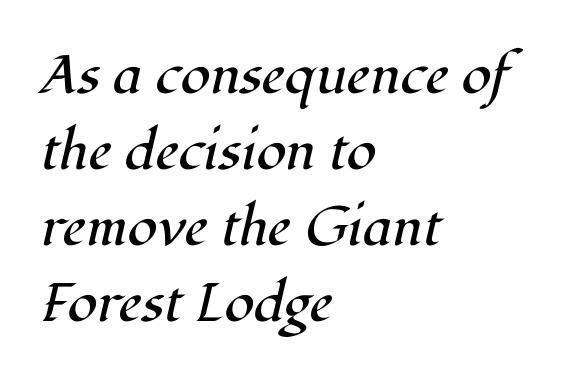
The image shows 54 px regular-weight serif type, italic (leaning right); set left-aligned, normal line spacing (1.41x), normal letter spacing, not underlined; high stroke contrast and a medium x-height.
